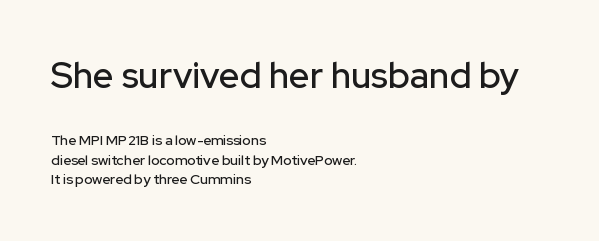
{"serif": "no", "italic": "no", "width": "normal", "stroke_contrast": "low", "x_height": "medium", "monospaced": "no", "underline": "no", "align": "left", "line_spacing": "normal", "line_spacing_ratio": 1.4, "letter_spacing": "normal", "letter_spacing_em": 0.0, "larger_block": "first", "size_ratio": 2.57, "glyph_px": 36}
